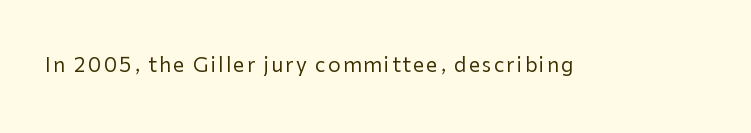
Q: Is the text bold? A: No.
Q: Is the text italic (slanted)? A: No, it is upright.
Q: Is the text underlined? A: No.
